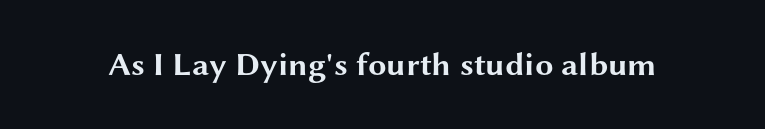
Each letter keeps its own natural width here, so spacing adapts to shape. Check the space under the baseline: it is left empty. Every character sits straight up, as roman type does. Caption: bold face, heavy strokes. These lines keep a tight, regular rhythm from letter to letter. The letters carry no serifs — their stems end cleanly without finishing strokes.
